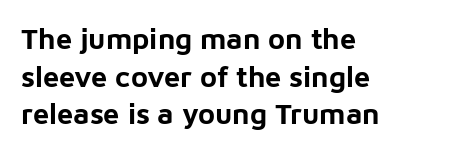
Q: Is the text bold? A: Yes.
Q: Is the text italic (slanted)? A: No, it is upright.
Q: Is the typeface a serif or a sans-serif typeface? A: Sans-serif.
Q: Is the text underlined? A: No.
Q: How is the paragraph aligned? A: Left-aligned.
Q: Is the spacing between letters normal or unusually wide? A: Normal.
Q: Is the spacing between lines tight, normal or loose? A: Normal.
Q: Width (condensed, normal, or wide)? A: Normal.
Q: Stroke contrast? A: Low.
Q: x-height? A: Medium.
Q: Monospaced? A: No.
